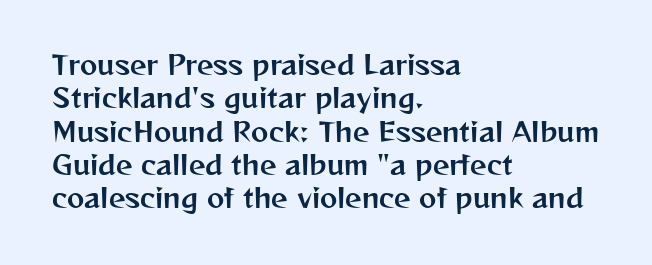
Beneath every word, the page is bare. Evenly set lines give the paragraph a standard silhouette. The compositor pushed each line to the left boundary. Spacing between characters is what you'd get straight out of the box. When letters stand straight like this, we call the style roman or upright.
